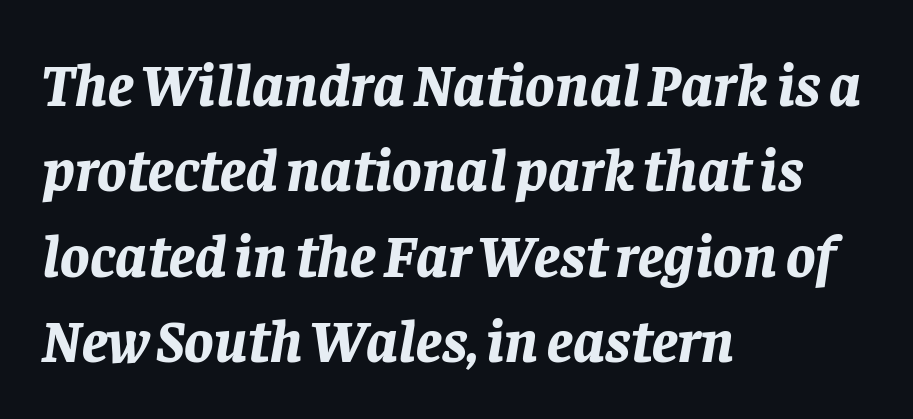
{"italic": "yes", "lean": "right", "slant_degrees": 8, "bold": "yes", "weight": "bold", "width": "normal", "stroke_contrast": "low", "x_height": "large", "monospaced": "no", "underline": "no", "align": "left", "line_spacing": "normal", "line_spacing_ratio": 1.4, "letter_spacing": "normal", "letter_spacing_em": 0.0, "glyph_px": 61}
